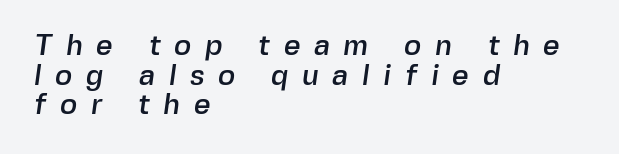
The image shows 29 px sans-serif type; set left-aligned, tight line spacing (1.02x), unusually wide letter spacing (+0.47 em), not underlined; a medium x-height.
